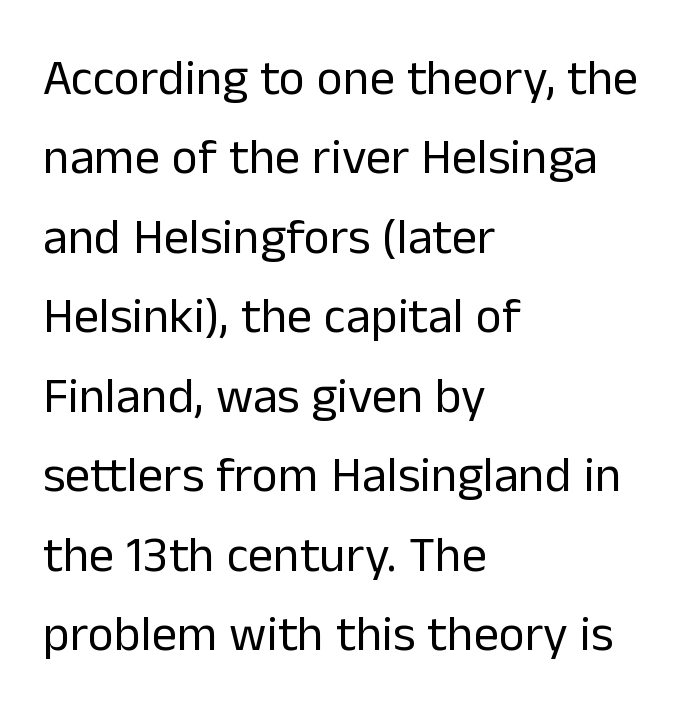
The image shows 50 px regular-weight sans-serif type, upright; set left-aligned, normal line spacing (1.59x), normal letter spacing, not underlined; low stroke contrast and a medium x-height.
